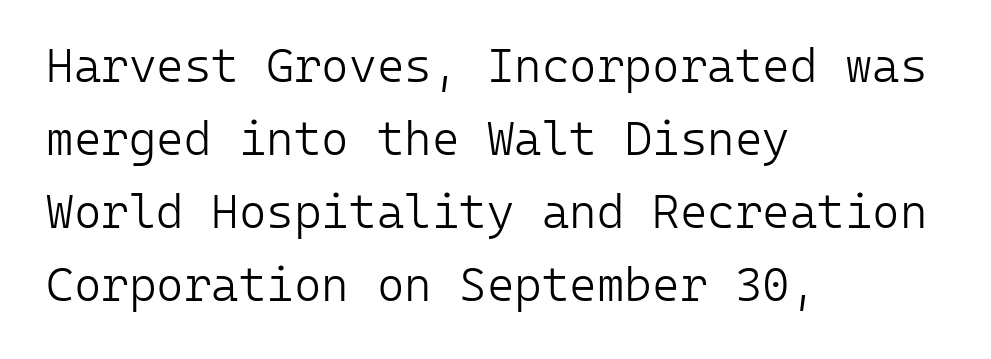
The lettering holds an erect, upright posture throughout. Regular leading. These lines are rendered in a fixed-pitch font. These glyphs show unthickened strokes, regular width or finer. The glyphs are unaccompanied by any horizontal stroke below them. What kind of face is this? One without serifs — a sans.
